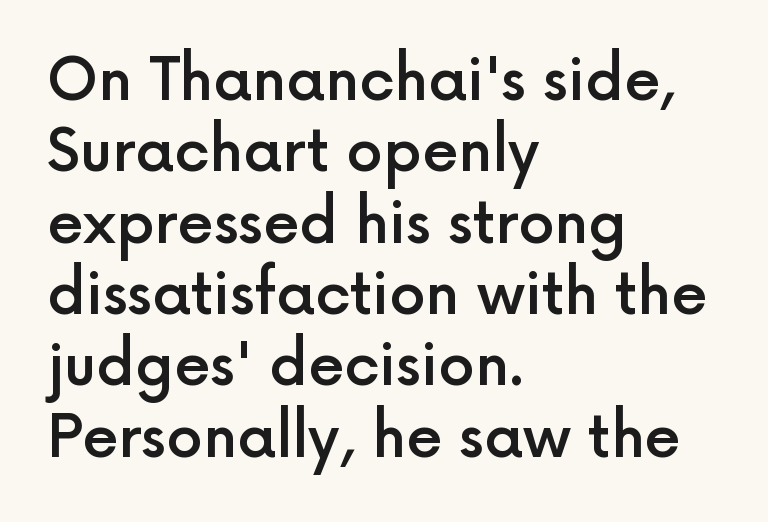
The baseline area is clear. Alignment: flush left. A typesetter would call this zero additional tracking. Each letter keeps its own natural width here, so spacing adapts to shape. Letterform terminals end flat and unadorned throughout the passage.
